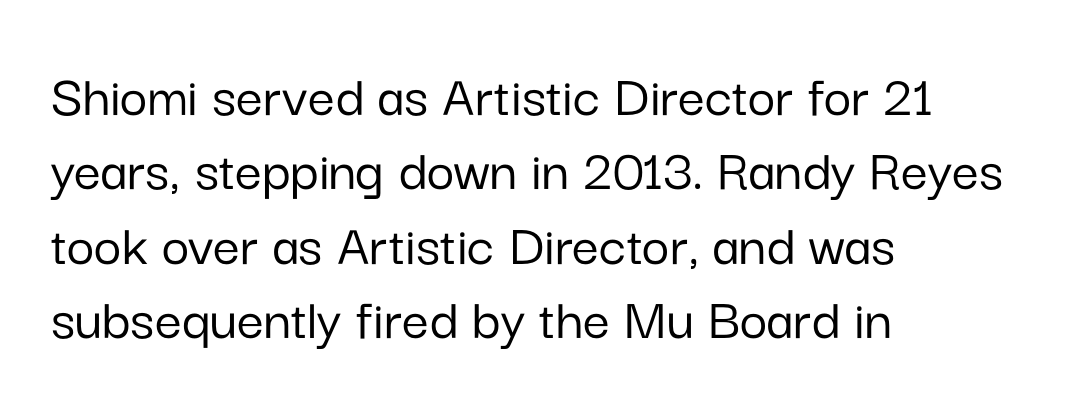
{"serif": "no", "italic": "no", "width": "normal", "stroke_contrast": "low", "x_height": "medium", "monospaced": "no", "underline": "no", "align": "left", "line_spacing_ratio": 1.24, "letter_spacing": "normal", "letter_spacing_em": 0.0, "glyph_px": 60}
